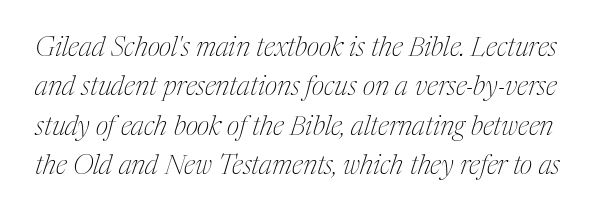
Q: Is the text bold? A: No.
Q: Is the text italic (slanted)? A: Yes, it leans right by about 17 degrees.
Q: Is the text underlined? A: No.
Q: Is the spacing between letters normal or unusually wide? A: Normal.
Q: Is the spacing between lines tight, normal or loose? A: Normal.
